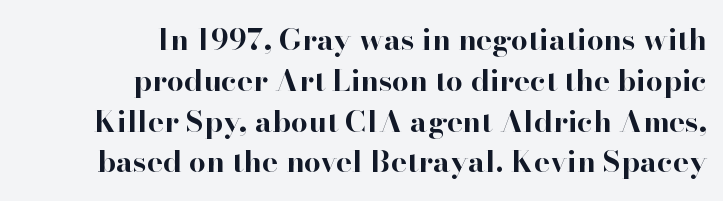
The space directly below the letters is spotless. Strong, thick strokes mark this as bold type. Upright lettering throughout. Here the designer chose a conventional face with non-uniform glyph widths. Nobody touched the tracking dial on this one. The space between consecutive lines is moderate.
